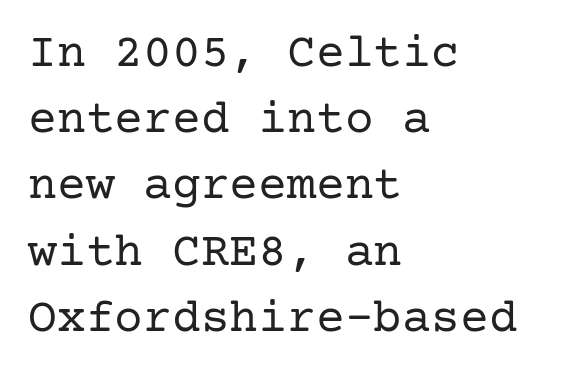
Clear beneath every line of the passage. Quick note: not italic, upright. This rendering employs a face with finishing strokes, i.e., a serif. Line starts are locked; line ends wander.
